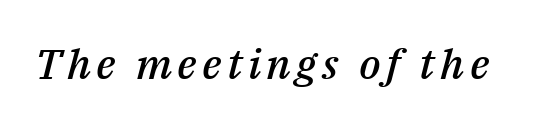
{"italic": "yes", "lean": "right", "slant_degrees": 14, "bold": "semi", "weight": "semibold", "width": "normal", "stroke_contrast": "medium", "x_height": "medium", "monospaced": "no", "underline": "no", "glyph_px": 42}
